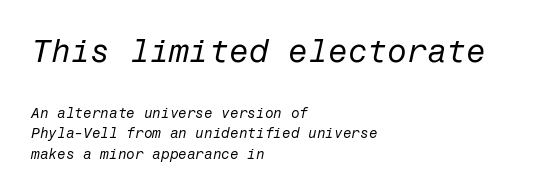
Would a proofreader flag this as italicized? Yes. The leading is moderate, giving the passage an even texture. Inter-character spacing is left at the font's built-in metrics. The earlier block is typeset at a bigger size than the later block.
